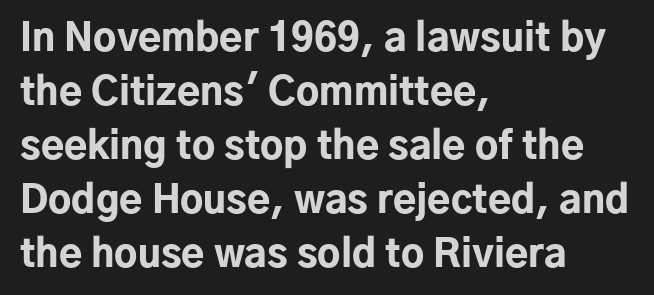
{"serif": "no", "italic": "no", "bold": "yes", "weight": "bold", "width": "normal", "stroke_contrast": "low", "x_height": "medium", "monospaced": "no", "underline": "no", "align": "left", "line_spacing": "normal", "line_spacing_ratio": 1.42, "letter_spacing": "normal", "letter_spacing_em": 0.0, "glyph_px": 38}
